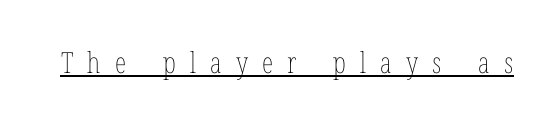
The letterforms sit at book weight or below. Caption: expanded tracking, letters set apart. Emphasis is given by a line drawn under the lettering. Posture: vertical. These lines are rendered in a variable-pitch font.
